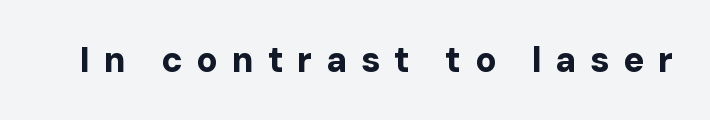
{"serif": "no", "italic": "no", "bold": "yes", "weight": "bold", "width": "normal", "stroke_contrast": "low", "x_height": "medium", "monospaced": "no", "underline": "no", "letter_spacing": "wide", "letter_spacing_em": 0.39, "glyph_px": 35}
